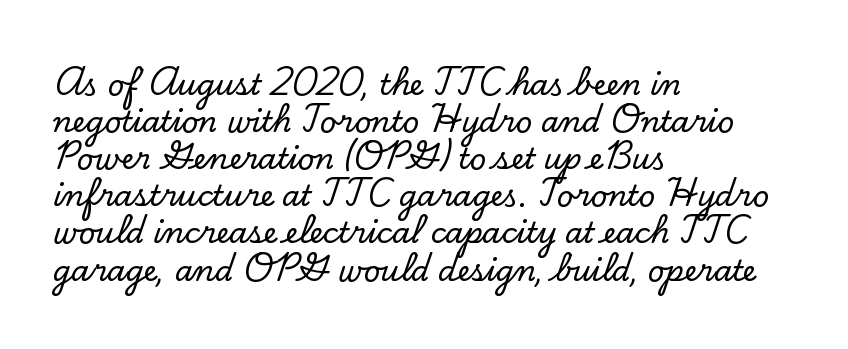
The image shows 29 px serif type; set left-aligned, normal line spacing (1.28x), normal letter spacing, not underlined; low stroke contrast and a small x-height.
